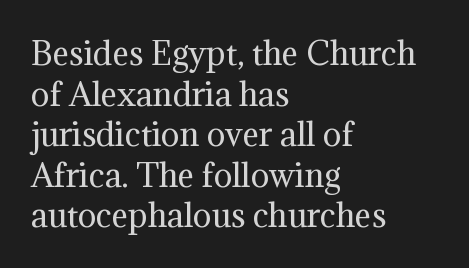
{"serif": "yes", "italic": "no", "bold": "no", "weight": "regular", "width": "normal", "stroke_contrast": "medium", "x_height": "medium", "monospaced": "no", "underline": "no", "align": "left", "line_spacing": "normal", "line_spacing_ratio": 1.31, "letter_spacing": "normal", "letter_spacing_em": 0.0, "glyph_px": 31}
